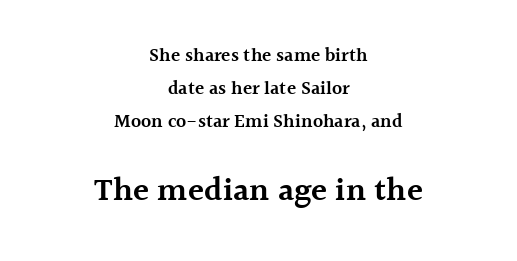
Q: Is the text bold? A: Semi-bold.
Q: Is the text italic (slanted)? A: No, it is upright.
Q: Is the typeface a serif or a sans-serif typeface? A: Serif.
Q: Is the text underlined? A: No.
Q: How is the paragraph aligned? A: Centered.
Q: Is the spacing between letters normal or unusually wide? A: Normal.
Q: Which block of text is set in a larger size, the first (top) or the second (bottom)? A: The second (bottom) one.
Q: Width (condensed, normal, or wide)? A: Normal.
Q: x-height? A: Medium.
Q: Monospaced? A: No.
